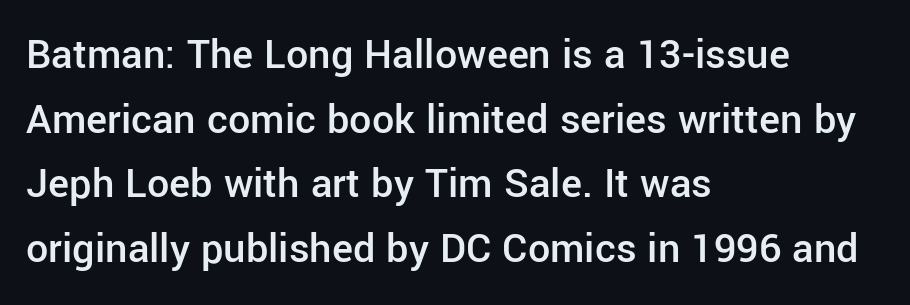
Layout note: lines flush left. Descender tails drop into unmarked territory. Normally led — the rows are evenly, conventionally spaced. Nobody touched the tracking dial on this one. Character widths vary here, with narrow letters taking less room than wide ones. Students, this is semibold: more ink than regular, less than bold.
